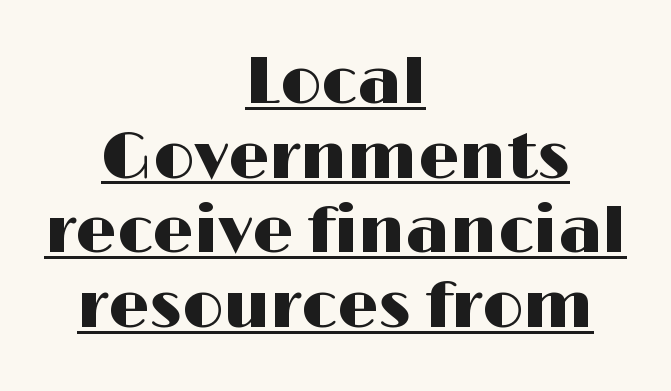
Check where the strokes stop: nothing finishes them off — pure sans. Cramped leading. Every character sits straight up, as roman type does. Standard letterfit; no display-style spreading of the glyphs. The passage shown is typed in a proportional face where columns would drift.
